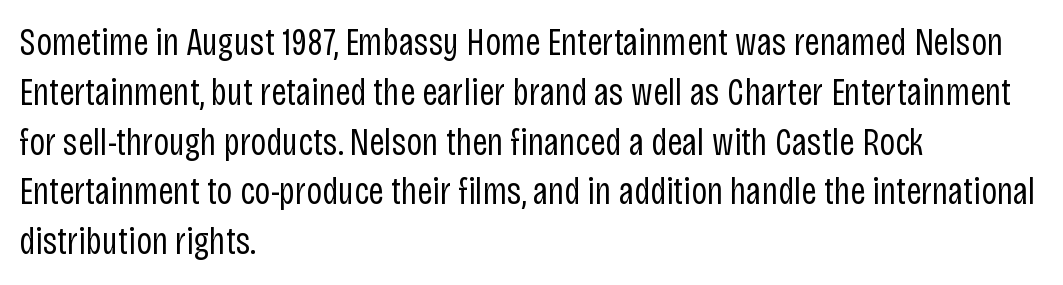
The typesetting does not lean heavy: it is not bold. Summary of vertical rhythm: regular, with standard interline spacing. The letters stand straight up with perfectly vertical stems. The horizontal fit of the characters is conventional and even. Serifs: no, the terminals of the letterforms are clean. The paragraph has a hard left edge and a soft right edge.
